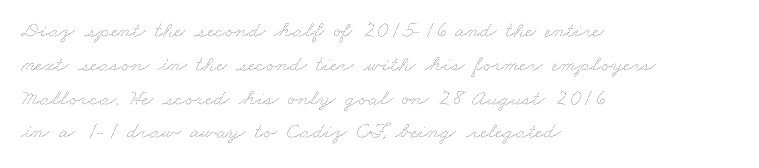
The zone under the glyphs is completely vacant. These lines keep a tight, regular rhythm from letter to letter. The cut favours lightness, reaching ordinary text weight at its darkest. These lines stack with their left ends in a neat column.
